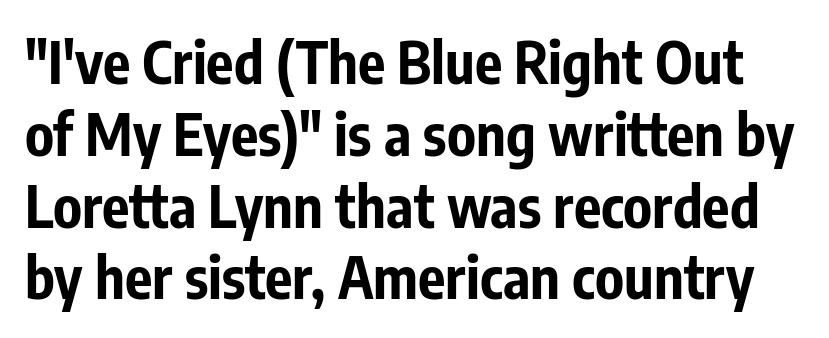
Q: Is the text bold? A: Yes.
Q: Is the text italic (slanted)? A: No, it is upright.
Q: Is the typeface a serif or a sans-serif typeface? A: Sans-serif.
Q: Is the text underlined? A: No.
Q: Is the spacing between letters normal or unusually wide? A: Normal.
Q: Is the spacing between lines tight, normal or loose? A: Normal.
Q: Width (condensed, normal, or wide)? A: Condensed.
Q: Stroke contrast? A: Low.
Q: x-height? A: Medium.
Q: Monospaced? A: No.
